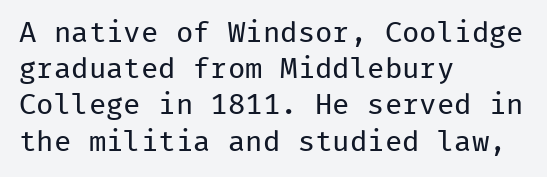
{"serif": "no", "italic": "no", "bold": "no", "weight": "regular", "width": "normal", "stroke_contrast": "low", "x_height": "medium", "monospaced": "yes", "underline": "no", "align": "left", "line_spacing": "normal", "line_spacing_ratio": 1.25, "letter_spacing": "normal", "letter_spacing_em": 0.0, "glyph_px": 29}
